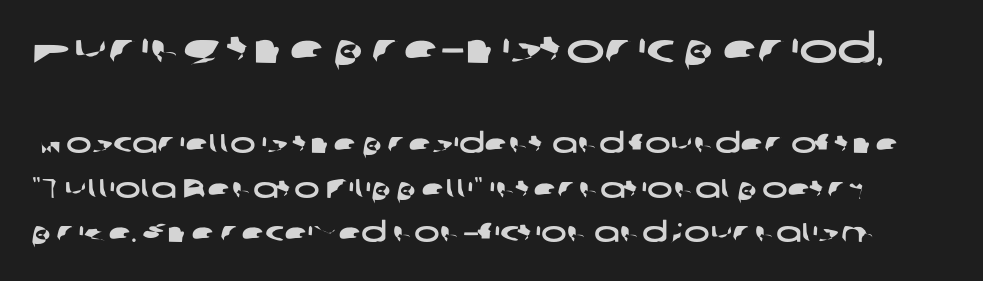
Whoever set this made the first block the dominant, larger element. Quick note: interline space is typical. Descenders hang freely into open space. Classification — sans serif. These lines are rendered in a variable-pitch font. The gaps between neighbouring characters are ordinary and unremarkable.
